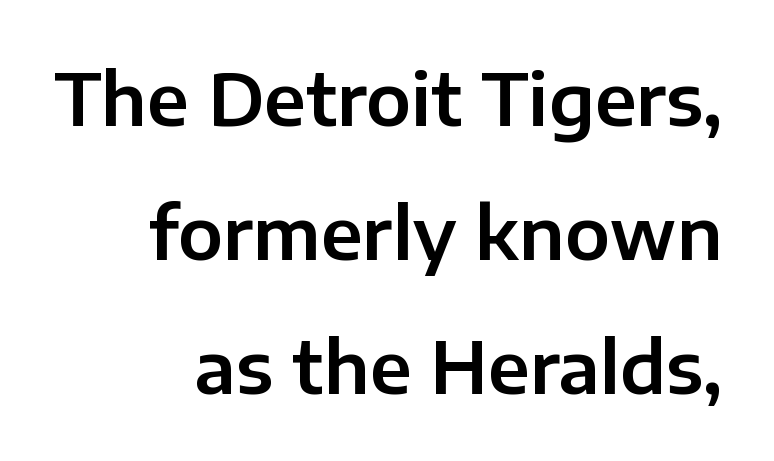
The image shows 72 px sans-serif type, upright; set right-aligned, line spacing 1.86x, normal letter spacing, not underlined; low stroke contrast and a medium x-height.
